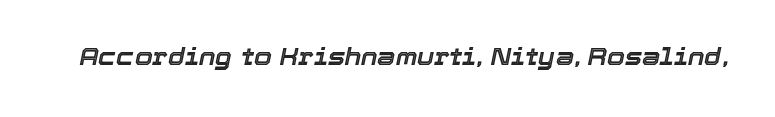
{"italic": "yes", "lean": "right", "slant_degrees": 12, "underline": "no", "letter_spacing": "normal", "letter_spacing_em": 0.0, "glyph_px": 23}
